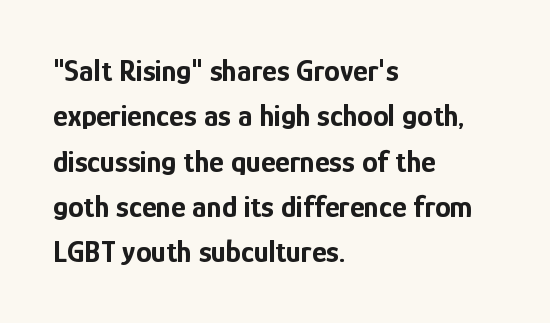
Descenders hang freely into open space. Looks like regular typesetting: each glyph gets only the width it needs. The horizontal fit of the characters is conventional and even. Leading matches the norm, producing a regular column. Is the type bold? Yes — the strokes are clearly thick and heavy. Classification — sans serif.
